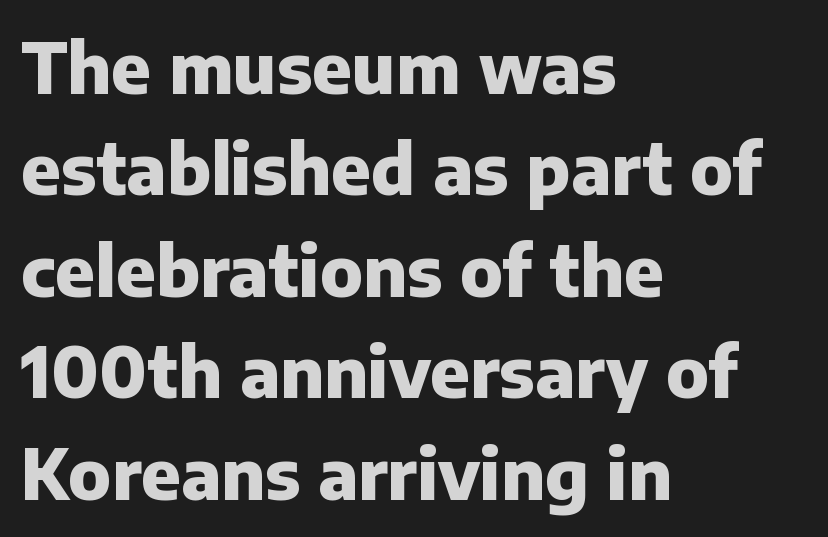
This is roman type, the default non-slanted kind. Regarding leading, the lines here are spaced in the standard way. Underline: absent. Each glyph is drawn with heavy, bold strokes.
